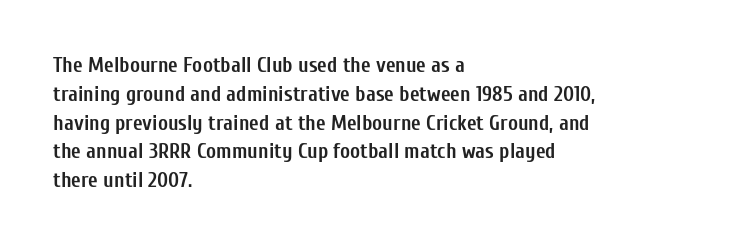
{"italic": "no", "bold": "yes", "underline": "no", "align": "left", "line_spacing": "normal", "line_spacing_ratio": 1.37, "letter_spacing": "normal", "letter_spacing_em": 0.0, "glyph_px": 21}
